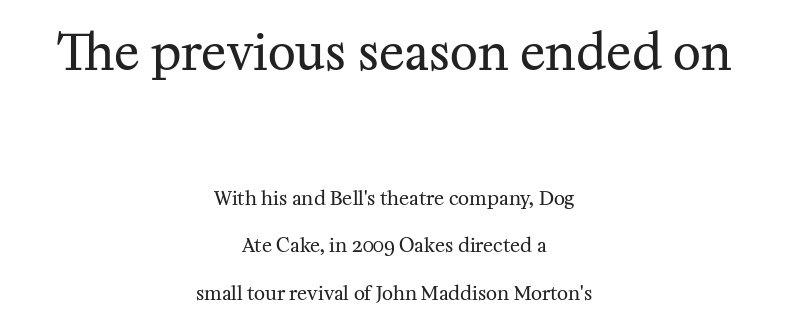
{"serif": "yes", "italic": "no", "bold": "no", "weight": "regular", "width": "normal", "stroke_contrast": "medium", "x_height": "medium", "monospaced": "no", "underline": "no", "align": "center", "line_spacing": "loose", "line_spacing_ratio": 2.49, "letter_spacing": "normal", "letter_spacing_em": 0.0, "larger_block": "first", "size_ratio": 2.53, "glyph_px": 48}
